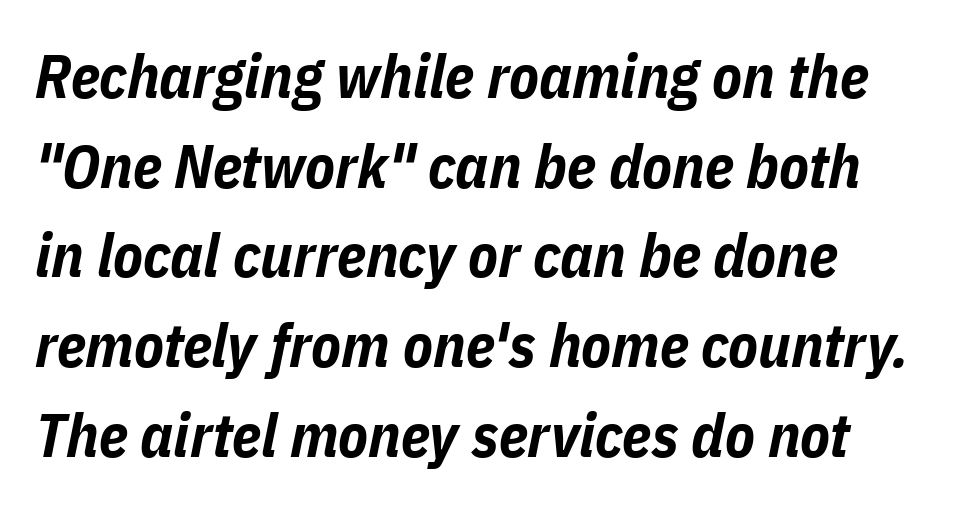
Q: Is the text bold? A: Yes.
Q: Is the text italic (slanted)? A: Yes, it leans right by about 11 degrees.
Q: Is the text underlined? A: No.
Q: Is the spacing between letters normal or unusually wide? A: Normal.
Q: Is the spacing between lines tight, normal or loose? A: Normal.
Q: Width (condensed, normal, or wide)? A: Condensed.
Q: Stroke contrast? A: Low.
Q: x-height? A: Medium.
Q: Monospaced? A: No.
